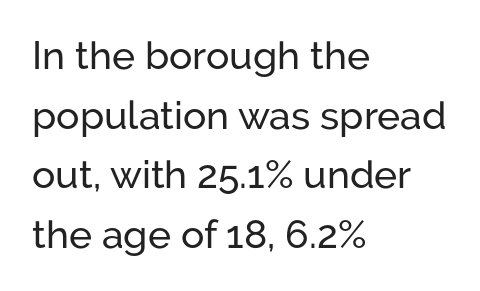
Q: Is the text italic (slanted)? A: No, it is upright.
Q: Is the typeface a serif or a sans-serif typeface? A: Sans-serif.
Q: Is the text underlined? A: No.
Q: How is the paragraph aligned? A: Left-aligned.
Q: Is the spacing between letters normal or unusually wide? A: Normal.
Q: Is the spacing between lines tight, normal or loose? A: Normal.
Q: Width (condensed, normal, or wide)? A: Normal.
Q: Stroke contrast? A: Low.
Q: x-height? A: Medium.
Q: Monospaced? A: No.
